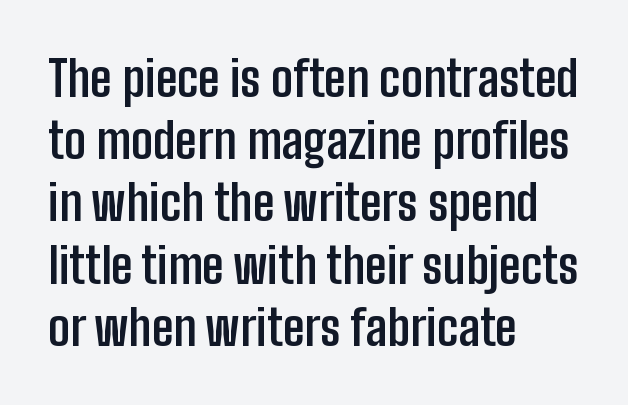
Does the lettering tilt? It doesn't — this is upright. On the weight axis this lands at bold, roughly 700. Underline: absent. Unlike a traditional serif, this face leaves its strokes unadorned. Which margin do the lines hug? The left one — the right edge is uneven. No extra tracking has been applied to these lines.
